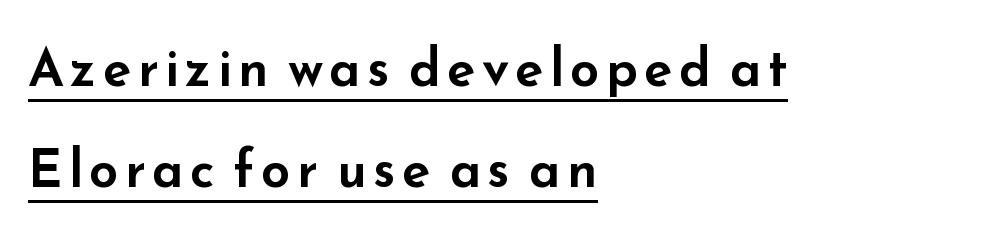
{"serif": "no", "italic": "no", "width": "wide", "stroke_contrast": "low", "x_height": "small", "monospaced": "no", "underline": "yes", "align": "left", "line_spacing": "loose", "line_spacing_ratio": 1.95, "glyph_px": 52}
